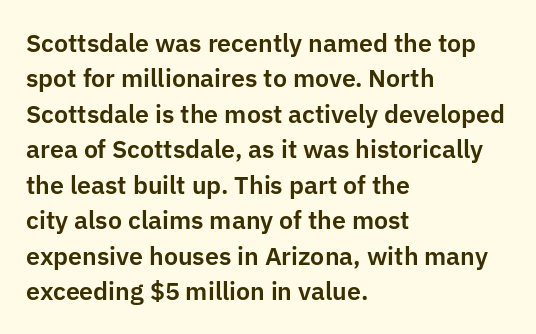
The line texture is even and compact thanks to regular tracking. Glance below the letters and you will spot only blank space. It's the straight-up-and-down kind of type. Each line starts at the same left margin while the right side varies. Reading down the column, the eye jumps a familiar distance to each next line.
